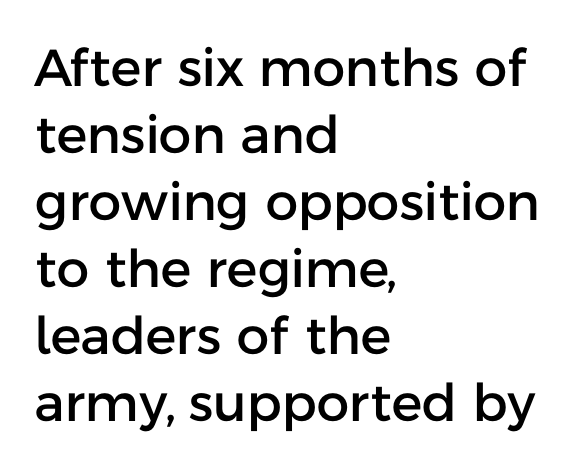
Q: Is the text italic (slanted)? A: No, it is upright.
Q: Is the typeface a serif or a sans-serif typeface? A: Sans-serif.
Q: Is the text underlined? A: No.
Q: How is the paragraph aligned? A: Left-aligned.
Q: Is the spacing between letters normal or unusually wide? A: Normal.
Q: Is the spacing between lines tight, normal or loose? A: Normal.
Q: Width (condensed, normal, or wide)? A: Normal.
Q: Stroke contrast? A: Low.
Q: x-height? A: Medium.
Q: Monospaced? A: No.
